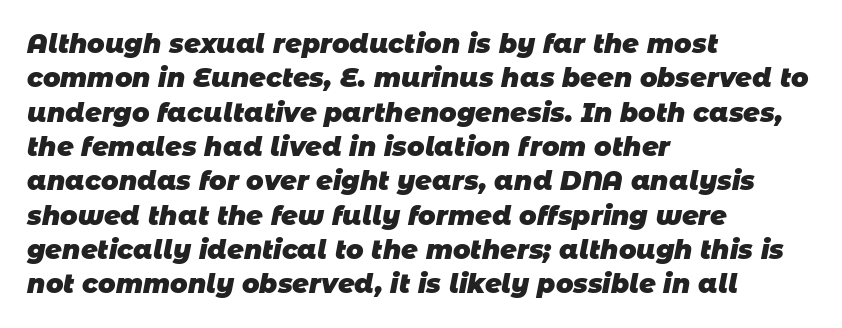
The image shows 26 px bold type; set left-aligned, normal line spacing (1.32x), normal letter spacing, not underlined.
